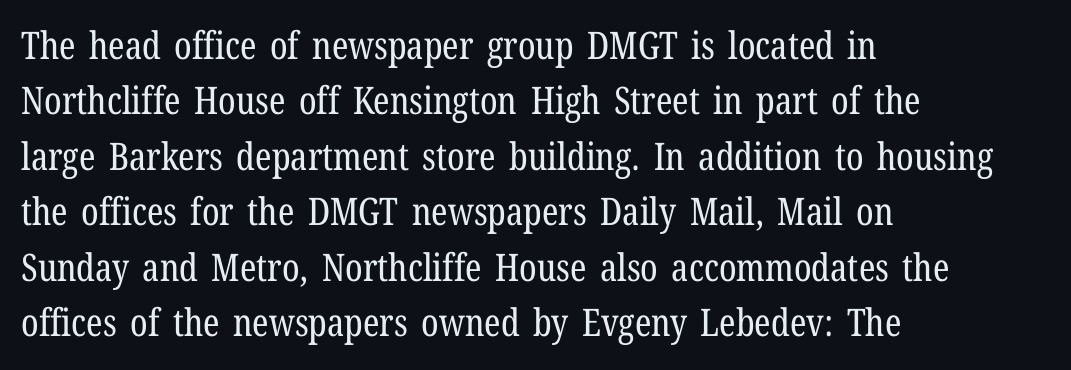
A typesetter would label this face a serif. The passage shown has conventional tracking throughout. The rendering uses natural spacing where letterforms have individual widths. Letters rest on an invisible, unmarked baseline.
